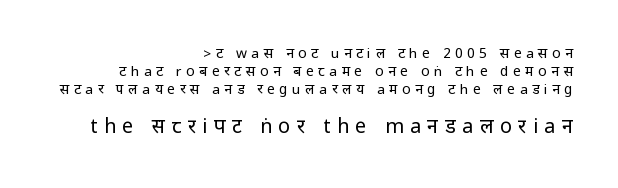
The image shows 20 px text type, upright; set right-aligned, normal line spacing (1.27x), unusually wide letter spacing (+0.32 em), not underlined; the second (bottom) block is 1.43x larger.
